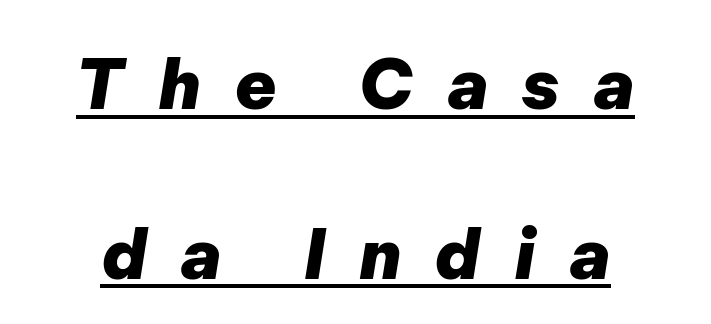
{"italic": "yes", "lean": "right", "slant_degrees": 9, "bold": "yes", "weight": "heavy", "width": "normal", "stroke_contrast": "low", "x_height": "medium", "monospaced": "no", "underline": "yes", "align": "center", "line_spacing": "loose", "line_spacing_ratio": 2.46, "letter_spacing": "wide", "letter_spacing_em": 0.48, "glyph_px": 69}
